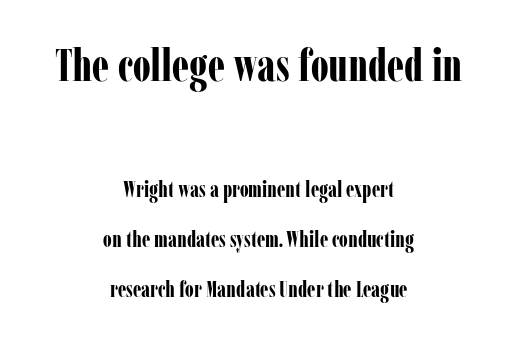
The image shows 45 px bold, condensed serif type, upright; set centered, loose line spacing (2.27x), normal letter spacing, not underlined; the first (top) block is 2.05x larger; low stroke contrast and a medium x-height.
